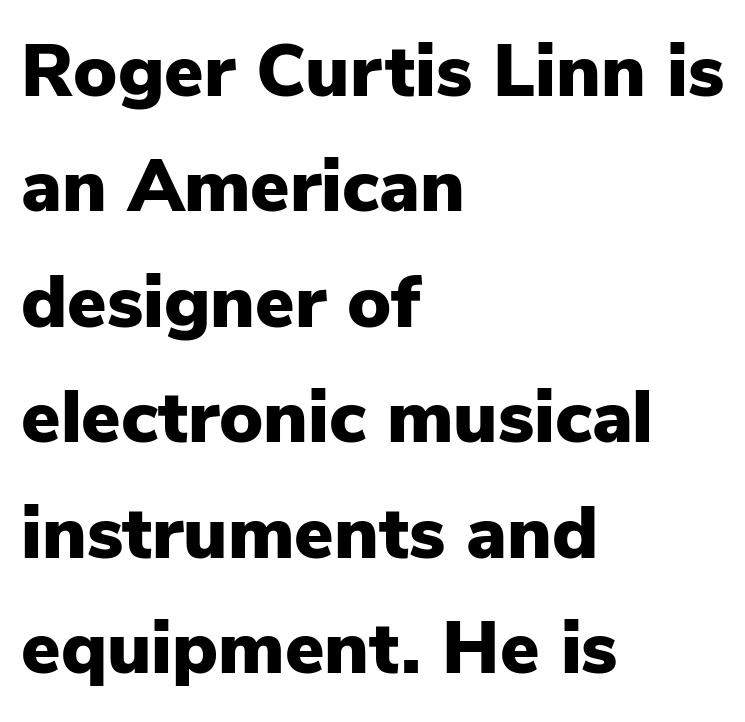
{"serif": "no", "italic": "no", "bold": "yes", "weight": "heavy", "width": "normal", "stroke_contrast": "low", "x_height": "medium", "monospaced": "no", "underline": "no", "align": "left", "line_spacing": "normal", "line_spacing_ratio": 1.56, "letter_spacing": "normal", "letter_spacing_em": 0.0, "glyph_px": 74}
